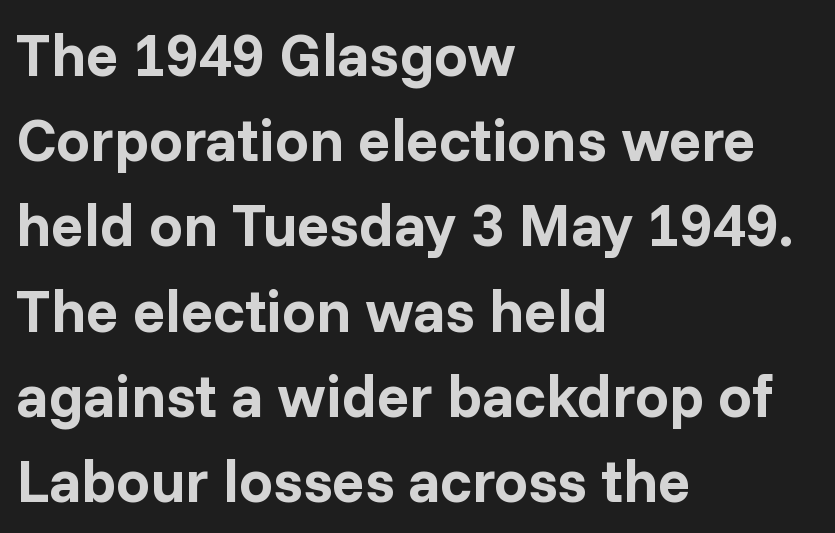
Q: Is the text bold? A: Yes.
Q: Is the text italic (slanted)? A: No, it is upright.
Q: Is the typeface a serif or a sans-serif typeface? A: Sans-serif.
Q: Is the text underlined? A: No.
Q: How is the paragraph aligned? A: Left-aligned.
Q: Is the spacing between letters normal or unusually wide? A: Normal.
Q: Is the spacing between lines tight, normal or loose? A: Normal.
Q: Width (condensed, normal, or wide)? A: Normal.
Q: Stroke contrast? A: Low.
Q: x-height? A: Medium.
Q: Monospaced? A: No.
